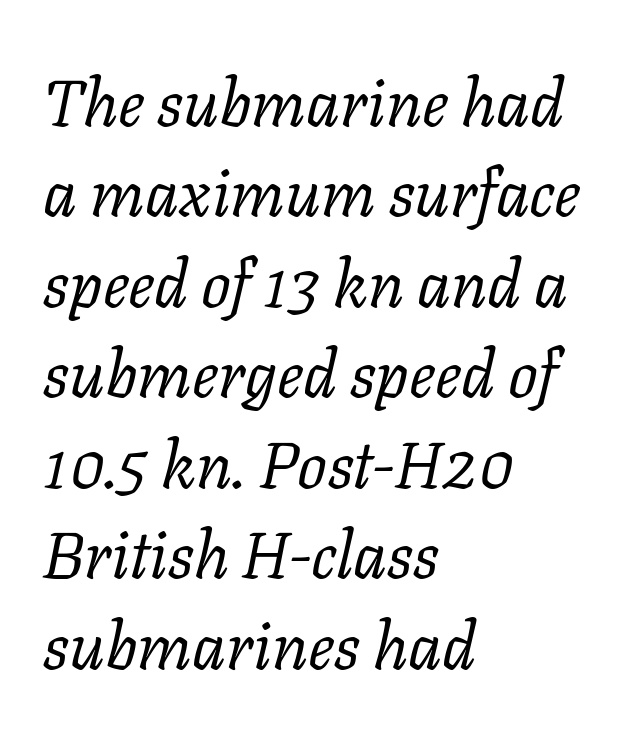
{"serif": "yes", "italic": "yes", "lean": "right", "slant_degrees": 11, "bold": "no", "weight": "regular", "width": "normal", "stroke_contrast": "low", "x_height": "medium", "monospaced": "no", "underline": "no", "align": "left", "line_spacing": "normal", "line_spacing_ratio": 1.37, "letter_spacing": "normal", "letter_spacing_em": 0.0, "glyph_px": 66}
